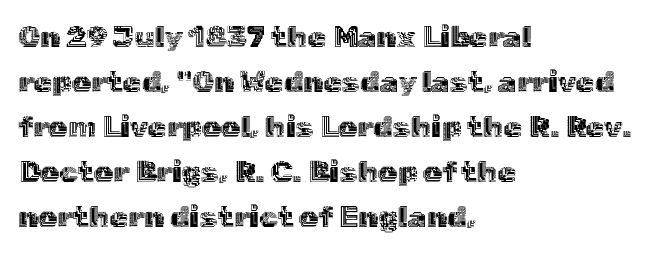
The image shows 30 px text type, upright; set left-aligned, normal line spacing (1.5x), normal letter spacing, not underlined; a medium x-height.
